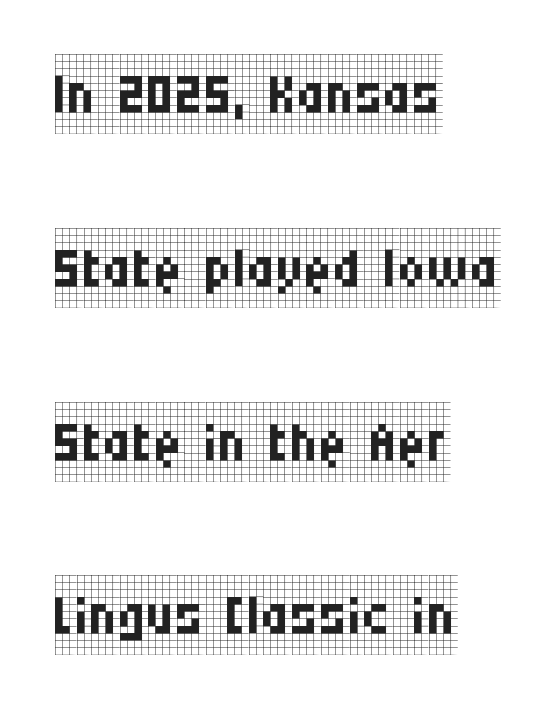
The compositor pushed each line to the left boundary. Plain, unruled lines of type. Is this a heavy cut? Hardly; it is regular or lighter. Successive baselines arrive slowly, with a big drop between each. Upright lettering throughout.
